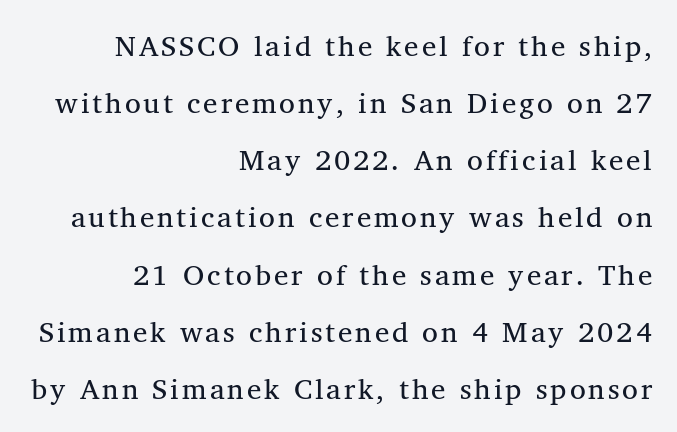
The image shows 29 px regular-weight serif type; set right-aligned, loose line spacing (1.97x), not underlined; medium stroke contrast and a medium x-height.
